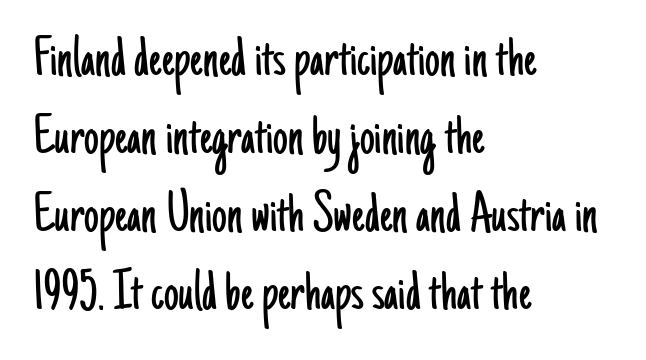
The image shows 59 px light, condensed sans-serif type, upright; set left-aligned, normal line spacing (1.32x), normal letter spacing, not underlined; low stroke contrast and a small x-height.
